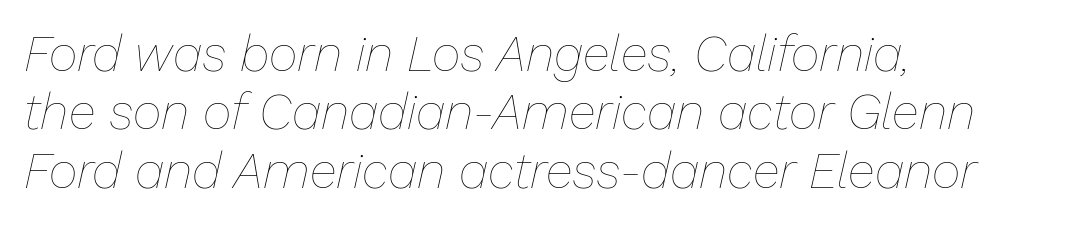
Q: Is the text bold? A: No.
Q: Is the text italic (slanted)? A: Yes, it leans right by about 13 degrees.
Q: Is the text underlined? A: No.
Q: How is the paragraph aligned? A: Left-aligned.
Q: Is the spacing between letters normal or unusually wide? A: Normal.
Q: Width (condensed, normal, or wide)? A: Normal.
Q: Stroke contrast? A: Low.
Q: x-height? A: Medium.
Q: Monospaced? A: No.
